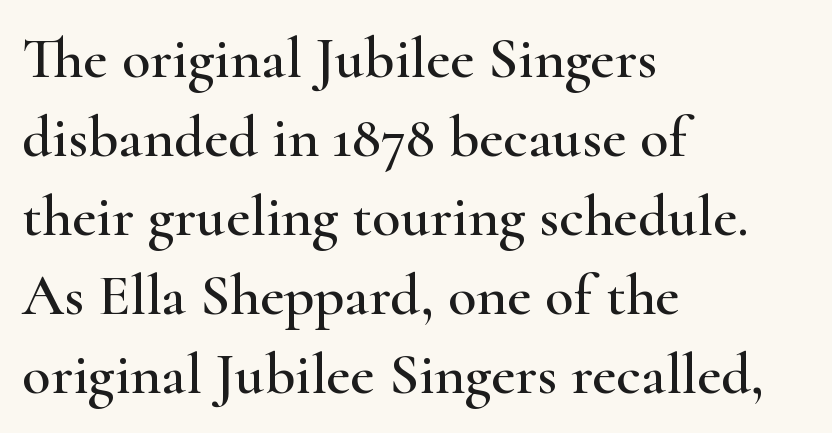
The image shows 59 px wide serif type, upright; set left-aligned, normal line spacing (1.34x), normal letter spacing, not underlined; high stroke contrast and a small x-height.
